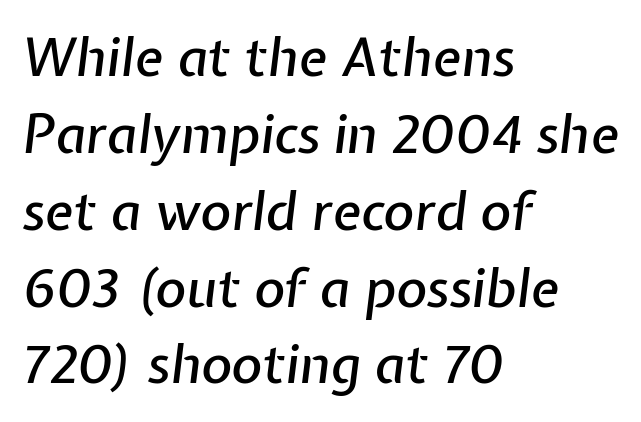
The image shows 53 px text type, italic (leaning right); set left-aligned, normal line spacing (1.45x), normal letter spacing, not underlined; low stroke contrast and a medium x-height.
